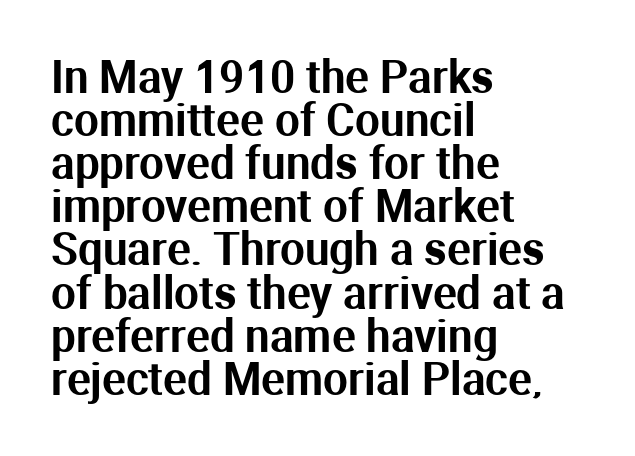
Alignment: flush left. Looks like regular typesetting: each glyph gets only the width it needs. Words appear dense and cohesive because spacing is normal. The type sits square on the baseline with zero lean. The gap between lines stays unmarked. Notice how descenders almost collide with the ascenders below — that's tight leading.
